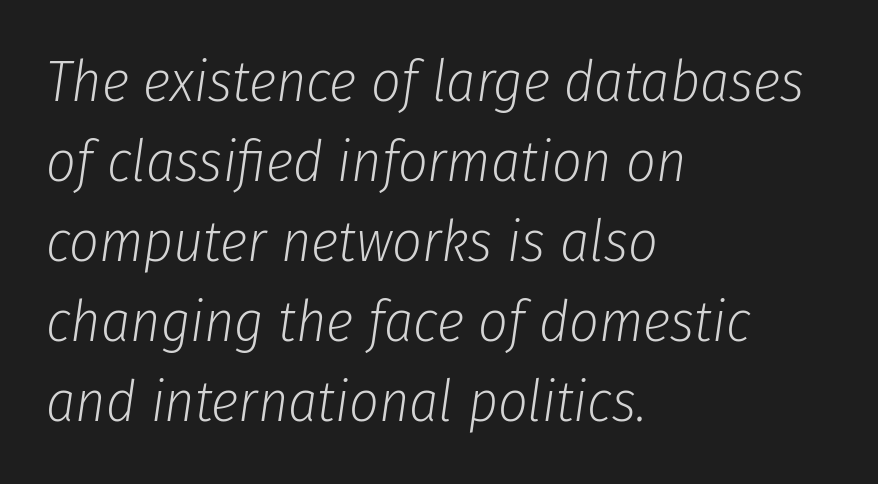
The image shows 58 px light, condensed type, italic (leaning right); set left-aligned, normal line spacing (1.38x), normal letter spacing, not underlined; low stroke contrast and a medium x-height.
